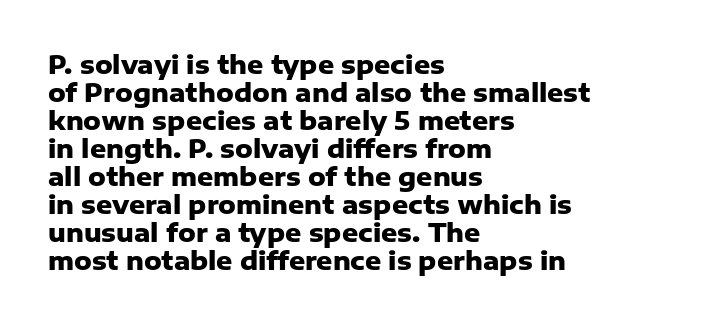
Q: Is the text bold? A: Yes.
Q: Is the text italic (slanted)? A: No, it is upright.
Q: Is the text underlined? A: No.
Q: How is the paragraph aligned? A: Left-aligned.
Q: Is the spacing between letters normal or unusually wide? A: Normal.
Q: Is the spacing between lines tight, normal or loose? A: Tight.
